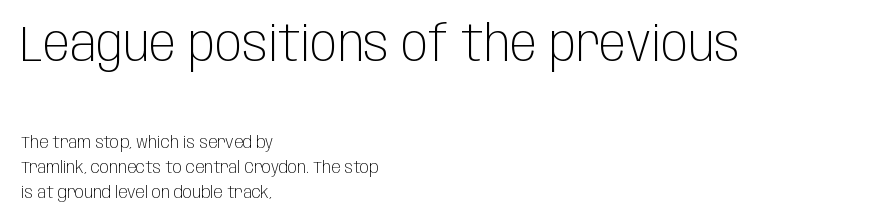
The image shows 50 px light, condensed sans-serif type, upright; set left-aligned, normal line spacing (1.46x), normal letter spacing, not underlined; the first (top) block is 2.94x larger; low stroke contrast and a large x-height.
